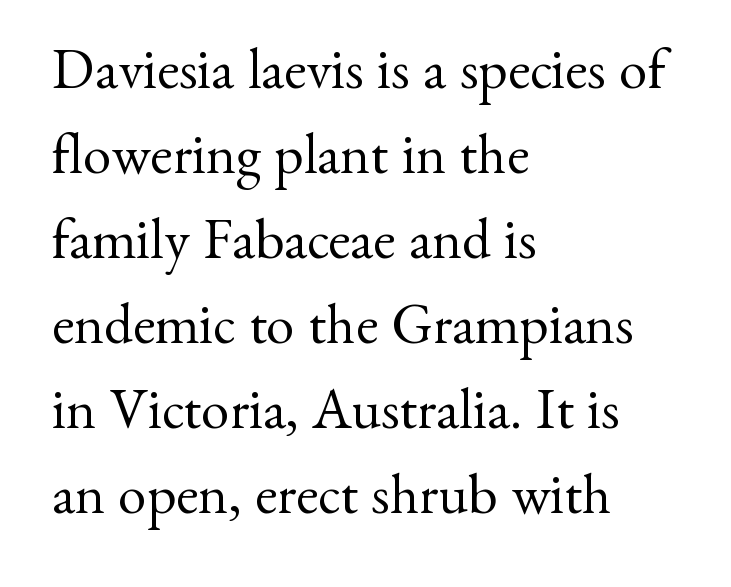
The image shows 57 px regular-weight serif type, upright; set left-aligned, normal line spacing (1.49x), normal letter spacing, not underlined; medium stroke contrast and a small x-height.
